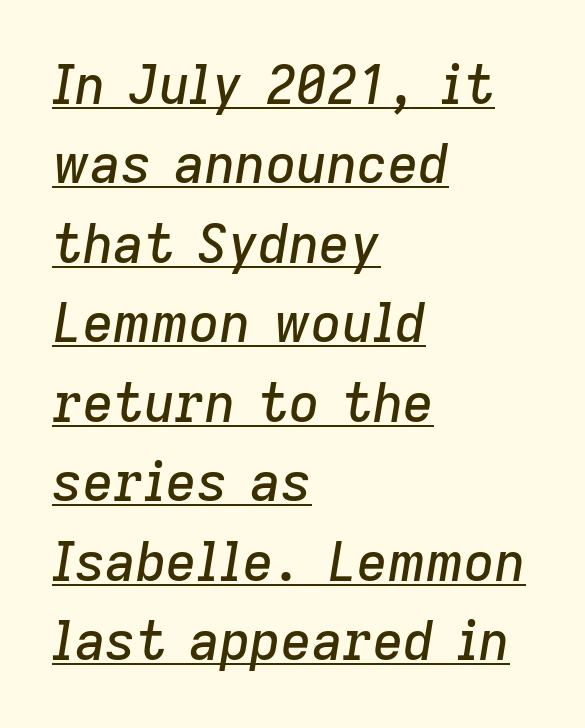
{"italic": "yes", "lean": "right", "slant_degrees": 9, "width": "normal", "stroke_contrast": "low", "x_height": "medium", "monospaced": "no", "underline": "yes", "align": "left", "line_spacing": "normal", "line_spacing_ratio": 1.5, "letter_spacing": "normal", "letter_spacing_em": 0.0, "glyph_px": 53}
